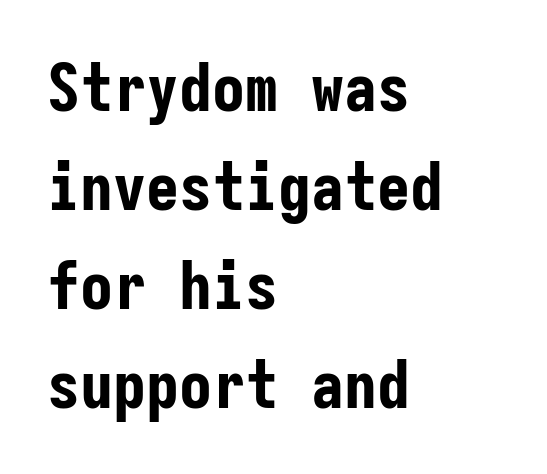
The image shows 66 px bold, condensed sans-serif type, upright, monospaced; set left-aligned, normal line spacing (1.5x), normal letter spacing, not underlined; low stroke contrast and a medium x-height.
